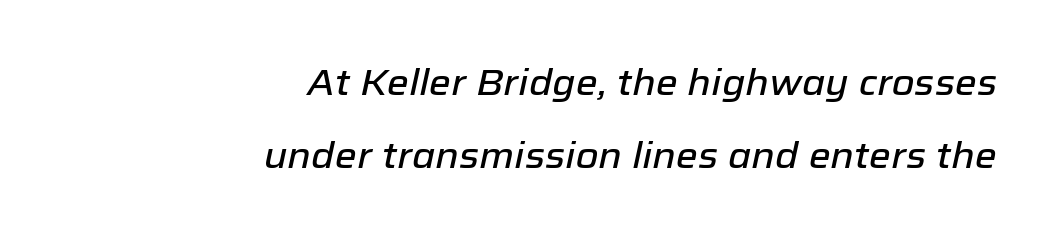
{"italic": "yes", "lean": "right", "slant_degrees": 12, "width": "normal", "stroke_contrast": "low", "x_height": "medium", "monospaced": "no", "underline": "no", "align": "right", "line_spacing": "loose", "line_spacing_ratio": 1.96, "letter_spacing": "normal", "letter_spacing_em": 0.0, "glyph_px": 37}
